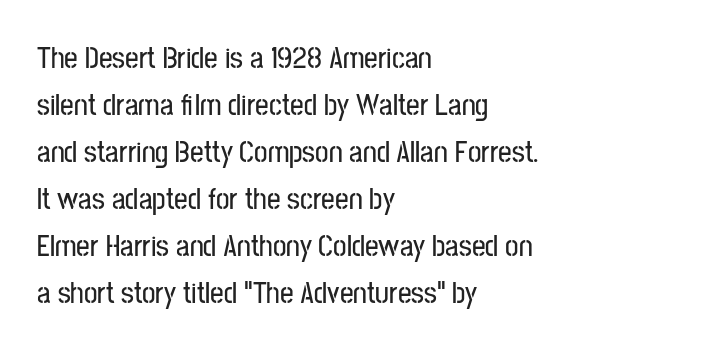
Proportional: the letters do not fall into vertical columns. The lines in this sample share a left origin and differ only in where they stop. Has an underline been added? It has not. The face used here is rendered with its standard letterfit.
